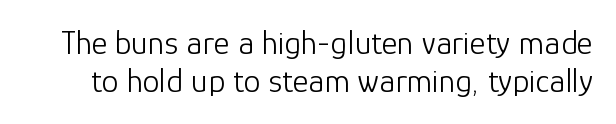
No italicization has been applied; the sample stays upright. The face used here is proportionally spaced, like ordinary book or web type. The area under the type is left untouched. The rendering keeps characters at their native spacing.
